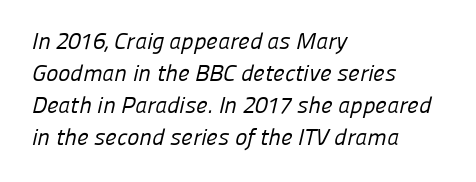
{"bold": "no", "underline": "no", "align": "left", "line_spacing": "normal", "line_spacing_ratio": 1.39, "letter_spacing": "normal", "letter_spacing_em": 0.0, "glyph_px": 23}
